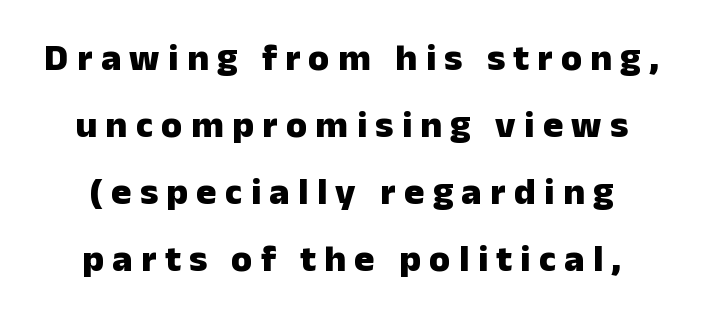
{"serif": "no", "italic": "no", "bold": "yes", "weight": "heavy", "width": "normal", "stroke_contrast": "low", "x_height": "medium", "monospaced": "no", "underline": "no", "align": "center", "line_spacing_ratio": 1.76, "letter_spacing": "wide", "letter_spacing_em": 0.22, "glyph_px": 38}
